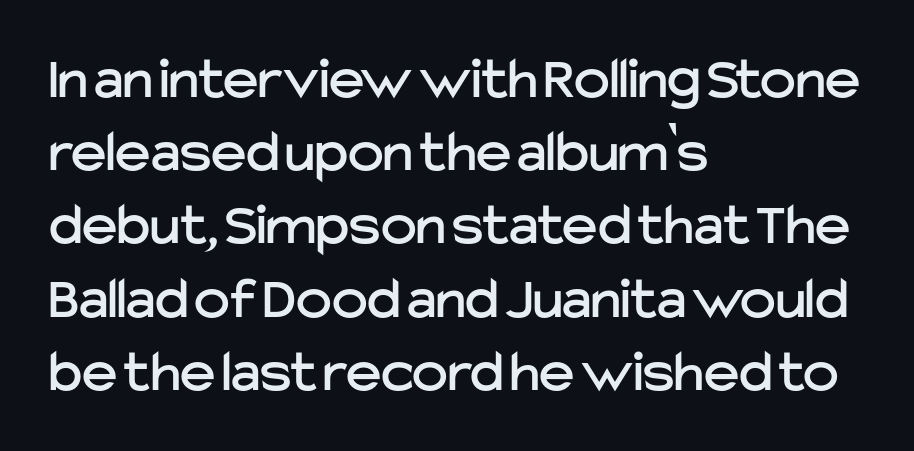
{"serif": "no", "italic": "no", "width": "normal", "stroke_contrast": "low", "x_height": "medium", "monospaced": "no", "underline": "no", "align": "left", "line_spacing_ratio": 1.22, "letter_spacing": "normal", "letter_spacing_em": 0.0, "glyph_px": 60}
